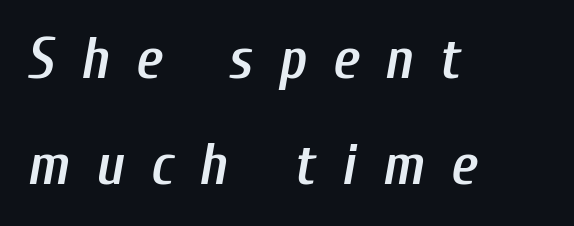
Think of a printed novel: that variable character pitch is what you see here. Caption: expanded tracking, letters set apart. Rule under the text: the space is simply empty. As a designer I'd log this as weight 600, semibold. One-word summary of the alignment: left. When letters slant like this, we call the style italic.
